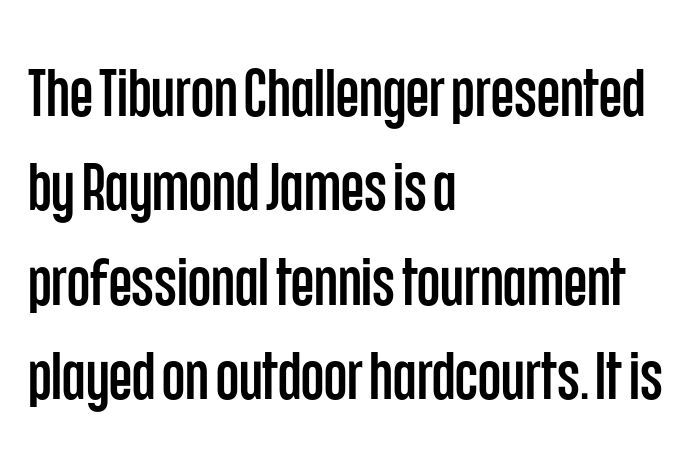
The image shows 67 px condensed sans-serif type, upright; set left-aligned, normal line spacing (1.41x), normal letter spacing, not underlined; low stroke contrast and a large x-height.
